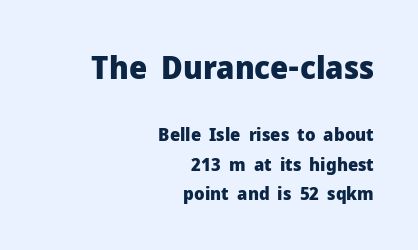
This rendering employs a face without finishing strokes, i.e., a sans-serif. The rag falls on the left side of this text block. Here the designer chose a conventional face with non-uniform glyph widths. Does the leading feel generous? No, just average.
